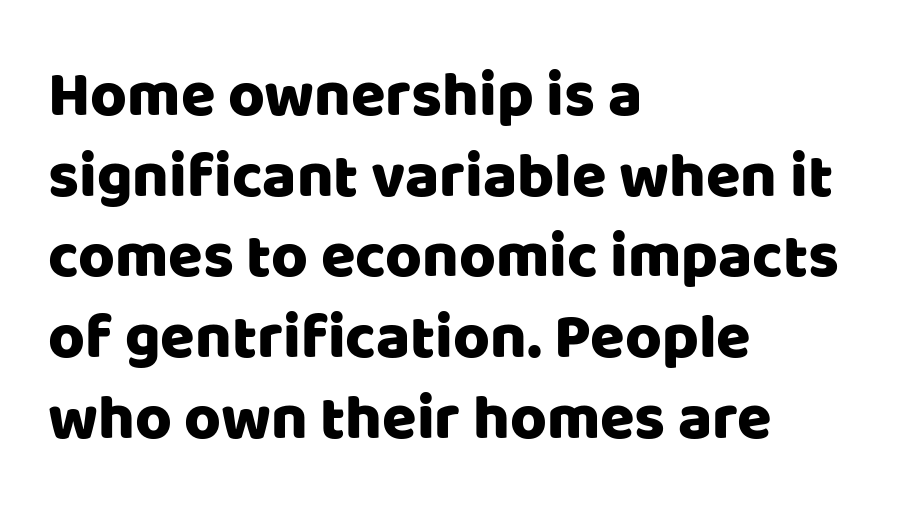
Every stem runs plumb, perpendicular to the baseline. The words here are not underlined. Notice how the passage keeps a crisp vertical edge on the left only. These lines sit exactly where default settings would place them.
